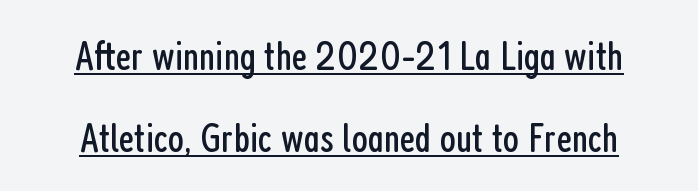
The characters are drawn with everyday or finer stroke widths. The rendering uses natural spacing where letterforms have individual widths. The text was rendered using a sans face with plain stroke endings. Notice how a bar underscores the lettering throughout.
